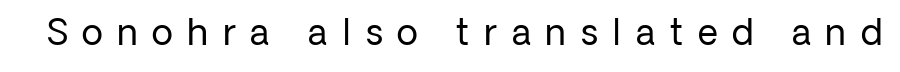
The image shows 35 px regular-weight sans-serif type, upright; set unusually wide letter spacing (+0.42 em), not underlined; low stroke contrast and a medium x-height.
